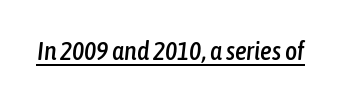
Q: Is the text italic (slanted)? A: Yes, it leans right by about 6 degrees.
Q: Is the text underlined? A: Yes.
Q: Is the spacing between letters normal or unusually wide? A: Normal.
